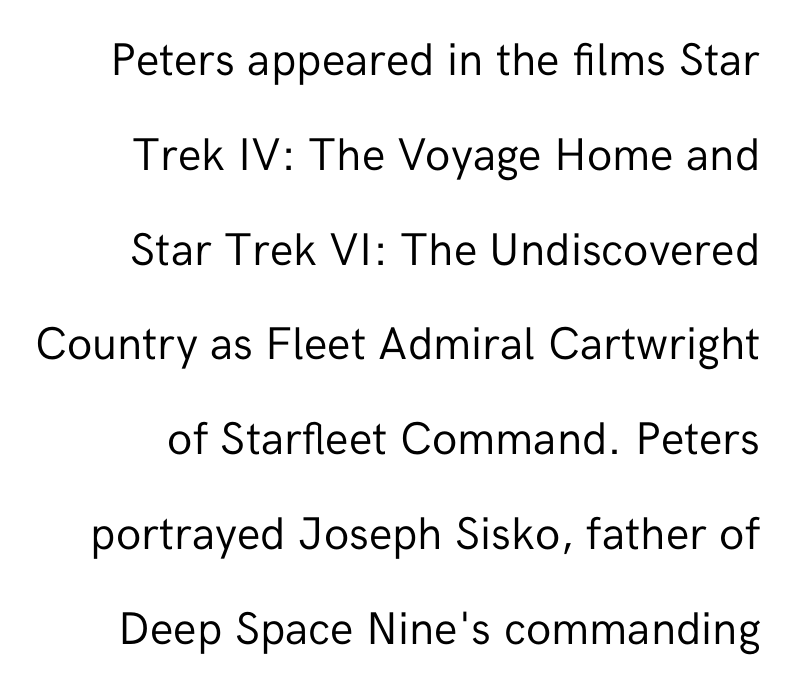
The image shows 46 px regular-weight sans-serif type, upright; set loose line spacing (2.06x), normal letter spacing, not underlined; low stroke contrast and a medium x-height.
